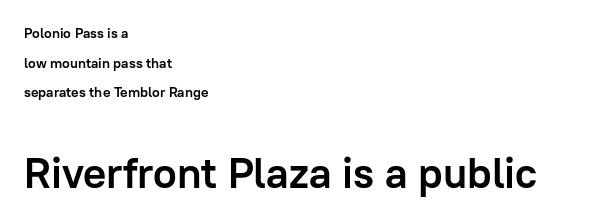
{"serif": "no", "italic": "no", "bold": "yes", "weight": "semibold", "width": "normal", "stroke_contrast": "low", "x_height": "medium", "monospaced": "no", "underline": "no", "align": "left", "line_spacing": "loose", "line_spacing_ratio": 2.11, "letter_spacing": "normal", "letter_spacing_em": 0.0, "larger_block": "second", "size_ratio": 3.07, "glyph_px": 43}
